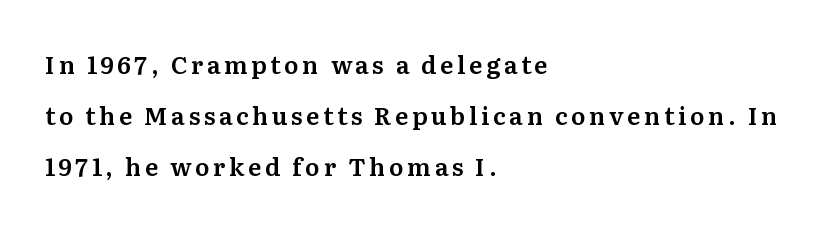
Line starts are locked; line ends wander. Each row of text sits above clean, open space. The passage shown stacks its lines with a broad gap. Tall strokes in this sample are plumb rather than angled.
